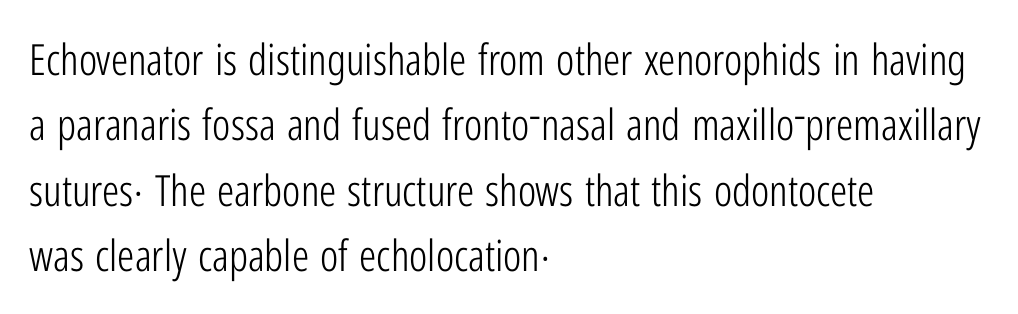
The image shows 43 px light, condensed sans-serif type, upright; set left-aligned, normal line spacing (1.52x), normal letter spacing, not underlined; low stroke contrast and a medium x-height.
